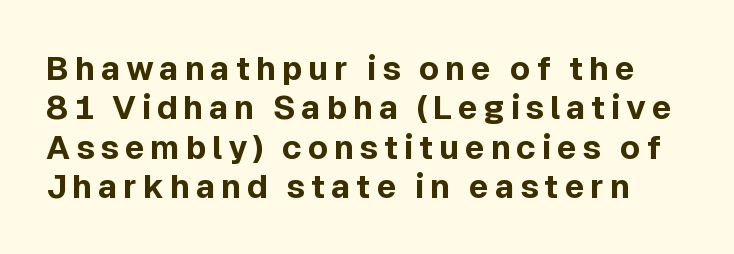
The image shows 33 px bold sans-serif type, upright; set line spacing 1.19x, not underlined; a medium x-height.
